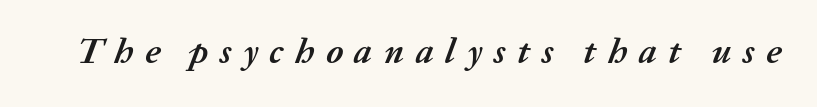
The image shows 36 px semibold type, italic (leaning right); set unusually wide letter spacing (+0.32 em), not underlined; medium stroke contrast and a medium x-height.
